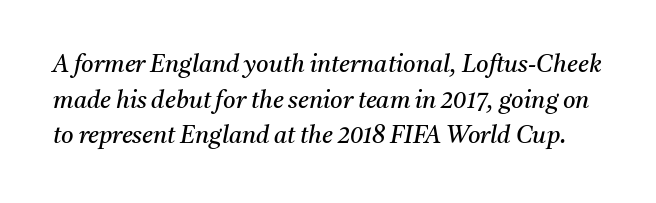
Q: Is the text bold? A: No.
Q: Is the text italic (slanted)? A: Yes, it leans right by about 11 degrees.
Q: Is the text underlined? A: No.
Q: Is the spacing between letters normal or unusually wide? A: Normal.
Q: Is the spacing between lines tight, normal or loose? A: Normal.
